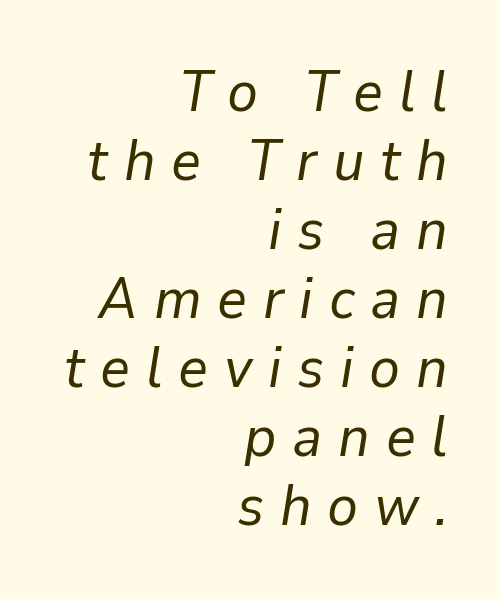
The image shows 58 px regular-weight type, italic (leaning right); set right-aligned, line spacing 1.19x, unusually wide letter spacing (+0.27 em), not underlined; low stroke contrast and a medium x-height.
